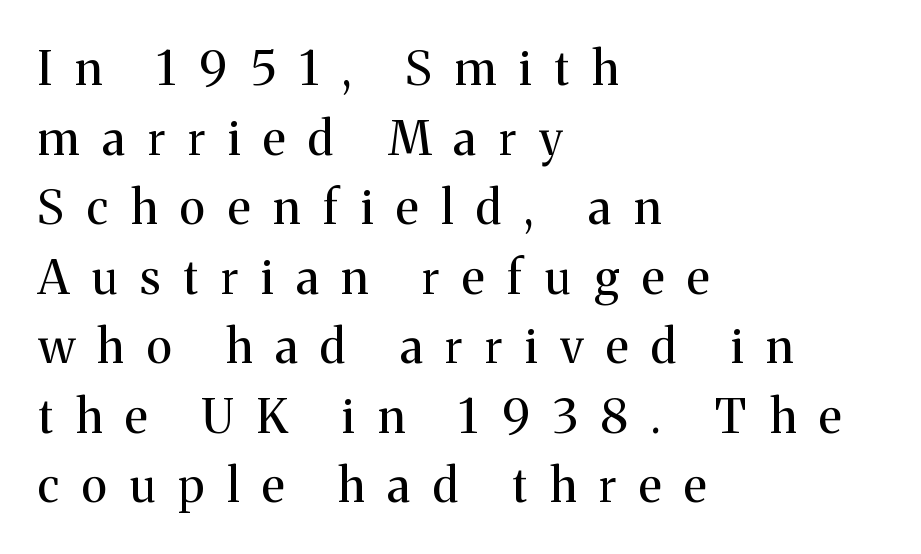
A classic flush-left, rag-right setting is used for this passage. Glyph-to-glyph distance is far greater than everyday printed text. The passage shown is typed in a proportional face where columns would drift. The weight tops out at a normal text grade. The baseline area is clear. Students, observe: this is what conventionally led text looks like.
